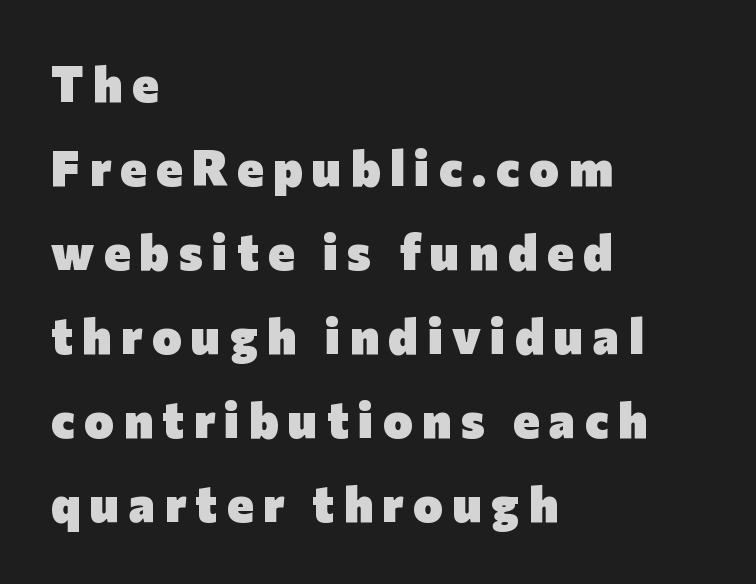
{"serif": "no", "italic": "no", "bold": "yes", "weight": "heavy", "width": "normal", "stroke_contrast": "low", "x_height": "medium", "monospaced": "no", "underline": "no", "align": "left", "line_spacing": "normal", "line_spacing_ratio": 1.68, "glyph_px": 50}
